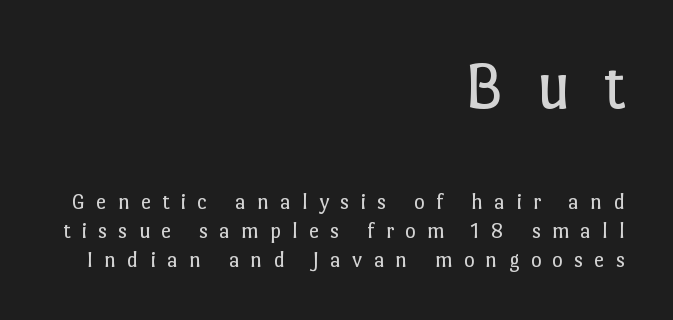
{"italic": "no", "bold": "no", "weight": "regular", "width": "normal", "stroke_contrast": "low", "x_height": "medium", "monospaced": "no", "underline": "no", "align": "right", "line_spacing": "normal", "line_spacing_ratio": 1.25, "letter_spacing": "wide", "letter_spacing_em": 0.48, "larger_block": "first", "size_ratio": 3.0, "glyph_px": 69}
